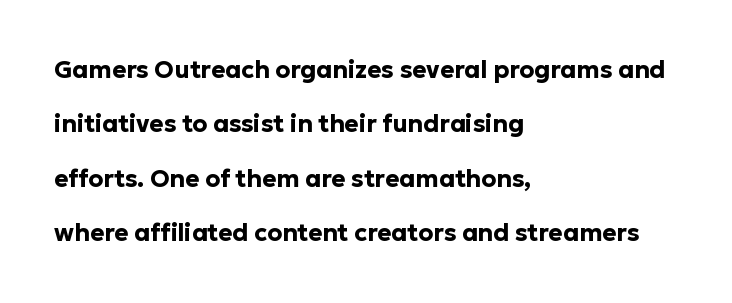
The paragraph shown leans on its left margin. Type without underlining. No extra tracking has been applied to these lines. The type sits square on the baseline with zero lean. Students, observe: this is what heavily led, spacious text looks like.
